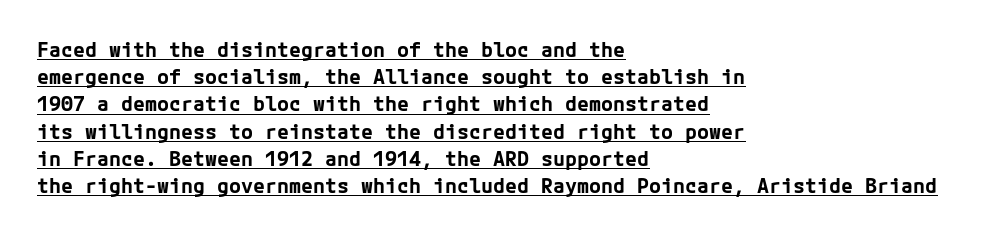
Q: Is the text bold? A: Yes.
Q: Is the text italic (slanted)? A: No, it is upright.
Q: Is the text underlined? A: Yes.
Q: How is the paragraph aligned? A: Left-aligned.
Q: Is the spacing between letters normal or unusually wide? A: Normal.
Q: Is the spacing between lines tight, normal or loose? A: Normal.
